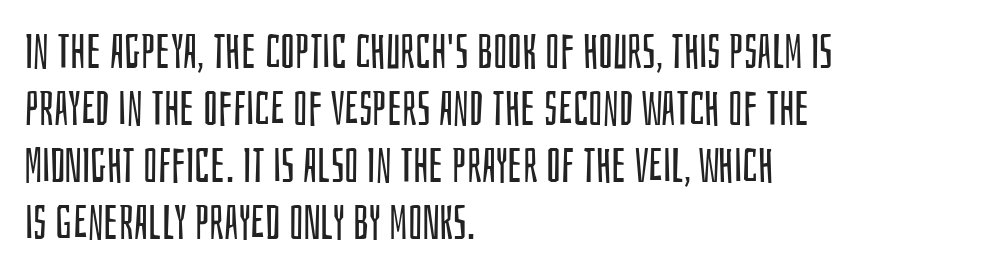
Q: Is the text bold? A: No.
Q: Is the text italic (slanted)? A: No, it is upright.
Q: Is the typeface a serif or a sans-serif typeface? A: Sans-serif.
Q: Is the text underlined? A: No.
Q: How is the paragraph aligned? A: Left-aligned.
Q: Is the spacing between letters normal or unusually wide? A: Normal.
Q: Width (condensed, normal, or wide)? A: Condensed.
Q: Stroke contrast? A: Low.
Q: x-height? A: Large.
Q: Monospaced? A: No.
